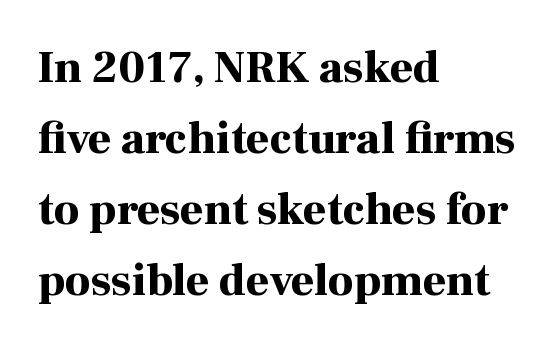
Q: Is the text bold? A: Yes.
Q: Is the text italic (slanted)? A: No, it is upright.
Q: Is the typeface a serif or a sans-serif typeface? A: Serif.
Q: Is the text underlined? A: No.
Q: How is the paragraph aligned? A: Left-aligned.
Q: Is the spacing between letters normal or unusually wide? A: Normal.
Q: Is the spacing between lines tight, normal or loose? A: Normal.
Q: Width (condensed, normal, or wide)? A: Normal.
Q: Stroke contrast? A: High.
Q: x-height? A: Medium.
Q: Monospaced? A: No.
